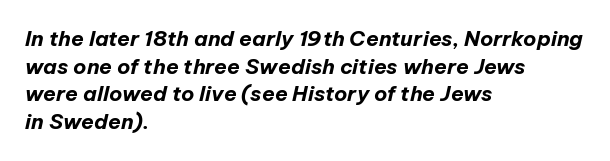
Q: Is the text bold? A: Yes.
Q: Is the text italic (slanted)? A: Yes, it leans right by about 12 degrees.
Q: Is the text underlined? A: No.
Q: How is the paragraph aligned? A: Left-aligned.
Q: Is the spacing between letters normal or unusually wide? A: Normal.
Q: Is the spacing between lines tight, normal or loose? A: Normal.
